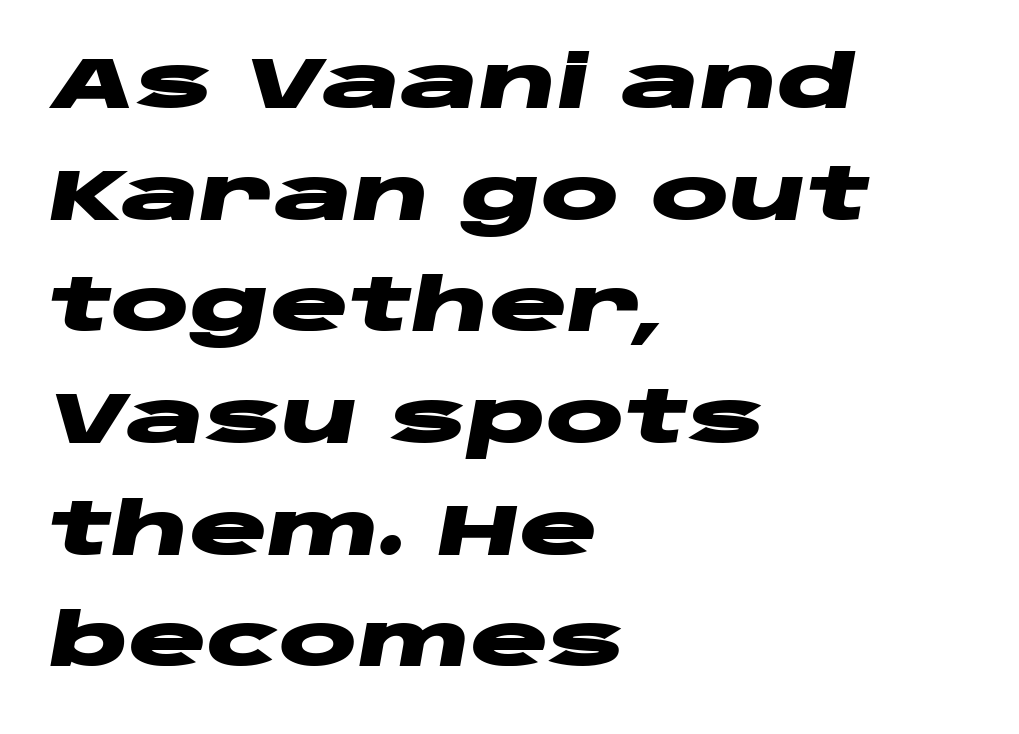
{"italic": "yes", "lean": "right", "slant_degrees": 10, "bold": "yes", "weight": "heavy", "width": "wide", "stroke_contrast": "low", "x_height": "large", "monospaced": "no", "underline": "no", "align": "left", "line_spacing": "normal", "line_spacing_ratio": 1.53, "letter_spacing": "normal", "letter_spacing_em": 0.0, "glyph_px": 73}
